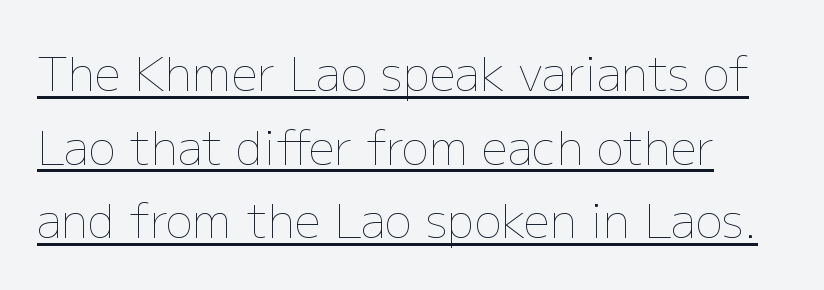
The image shows 46 px thin type, upright; set normal line spacing (1.6x), normal letter spacing, underlined; low stroke contrast and a medium x-height.
